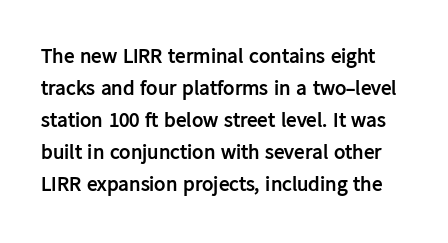
{"italic": "no", "bold": "yes", "underline": "no", "line_spacing": "normal", "line_spacing_ratio": 1.52, "letter_spacing": "normal", "letter_spacing_em": 0.0, "glyph_px": 21}
